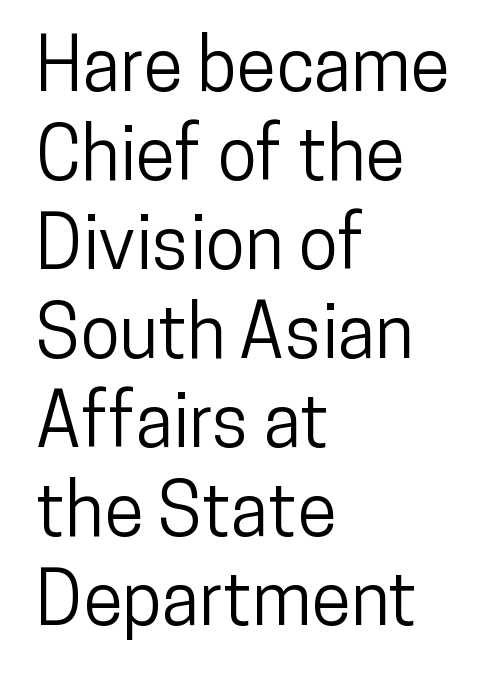
Tracking value appears to be zero — textbook default spacing. Is the block centered? No — it sits flush against the left margin. Characters remain perfectly vertical along every line. The type family on display is of the sans-serif kind. The gap between lines stays unmarked.
